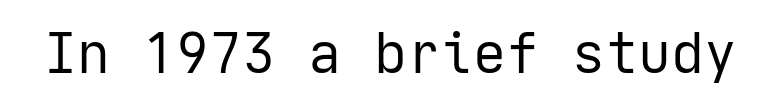
The image shows 55 px regular-weight sans-serif type, upright; set normal letter spacing, not underlined; low stroke contrast and a medium x-height.
